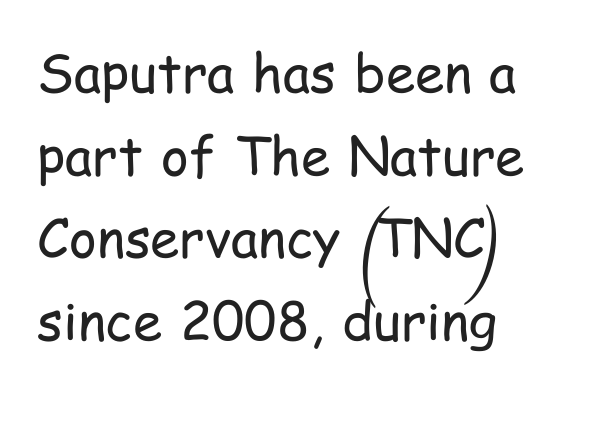
The image shows 53 px regular-weight, condensed sans-serif type, upright; set left-aligned, normal line spacing (1.56x), normal letter spacing, not underlined; low stroke contrast and a medium x-height.
